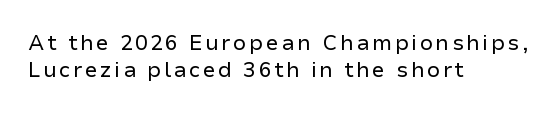
Q: Is the text bold? A: No.
Q: Is the text italic (slanted)? A: No, it is upright.
Q: Is the text underlined? A: No.
Q: How is the paragraph aligned? A: Left-aligned.
Q: Is the spacing between lines tight, normal or loose? A: Normal.
